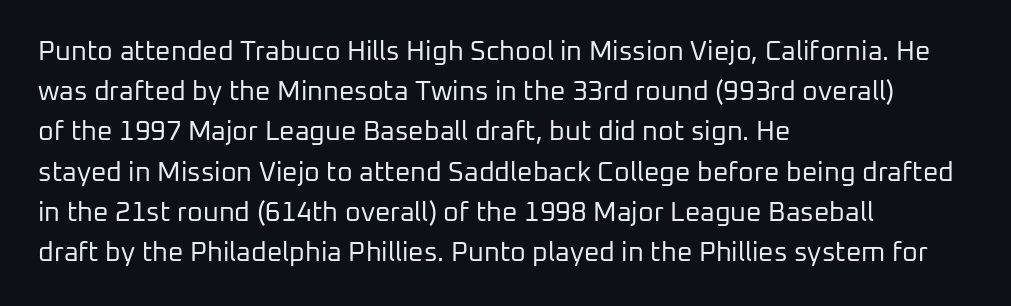
{"italic": "no", "bold": "no", "underline": "no", "align": "left", "line_spacing": "normal", "line_spacing_ratio": 1.49, "letter_spacing": "normal", "letter_spacing_em": 0.0, "glyph_px": 27}
